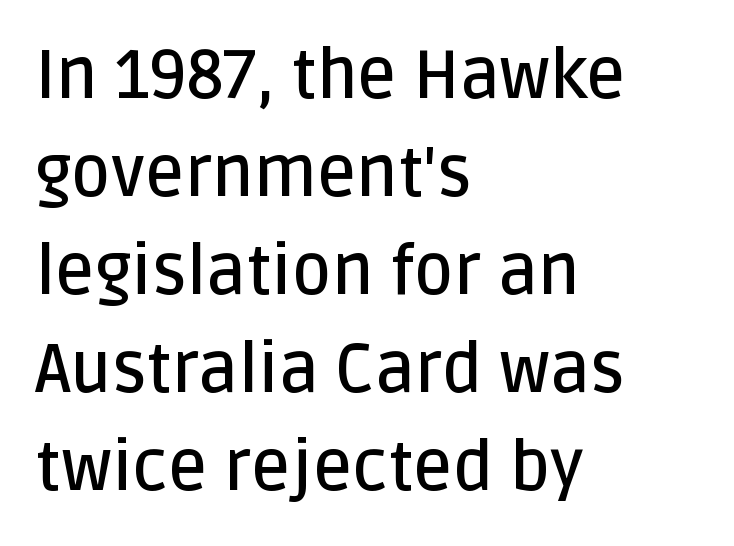
{"serif": "no", "italic": "no", "bold": "semi", "weight": "semibold", "width": "normal", "stroke_contrast": "low", "x_height": "large", "monospaced": "no", "underline": "no", "align": "left", "line_spacing": "normal", "line_spacing_ratio": 1.44, "letter_spacing": "normal", "letter_spacing_em": 0.0, "glyph_px": 68}
